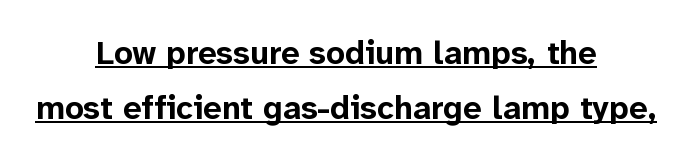
{"serif": "no", "italic": "no", "bold": "yes", "weight": "bold", "width": "normal", "stroke_contrast": "low", "x_height": "medium", "monospaced": "no", "underline": "yes", "align": "center", "line_spacing": "normal", "line_spacing_ratio": 1.67, "letter_spacing": "normal", "letter_spacing_em": 0.0, "glyph_px": 33}
